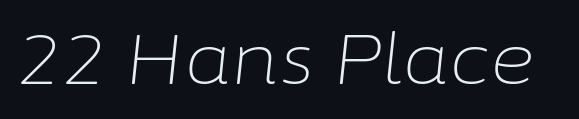
Q: Is the text bold? A: No.
Q: Is the text italic (slanted)? A: Yes, it leans right by about 6 degrees.
Q: Is the text underlined? A: No.
Q: Is the spacing between letters normal or unusually wide? A: Normal.
Q: Width (condensed, normal, or wide)? A: Normal.
Q: Stroke contrast? A: Low.
Q: x-height? A: Medium.
Q: Monospaced? A: No.
